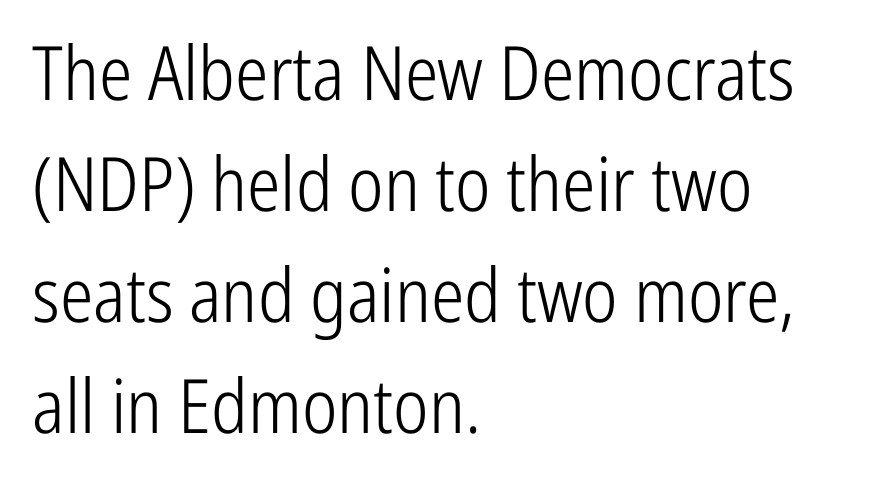
Q: Is the text bold? A: No.
Q: Is the text italic (slanted)? A: No, it is upright.
Q: Is the typeface a serif or a sans-serif typeface? A: Sans-serif.
Q: Is the text underlined? A: No.
Q: How is the paragraph aligned? A: Left-aligned.
Q: Is the spacing between letters normal or unusually wide? A: Normal.
Q: Is the spacing between lines tight, normal or loose? A: Normal.
Q: Width (condensed, normal, or wide)? A: Condensed.
Q: Stroke contrast? A: Low.
Q: x-height? A: Medium.
Q: Monospaced? A: No.
